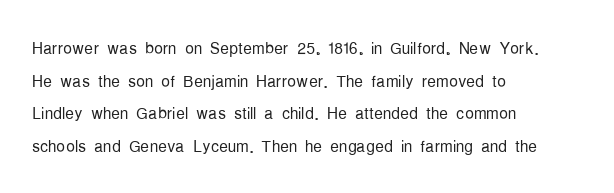
{"italic": "no", "bold": "no", "underline": "no", "align": "left", "line_spacing": "normal", "line_spacing_ratio": 1.48, "letter_spacing": "normal", "letter_spacing_em": 0.0, "glyph_px": 22}
